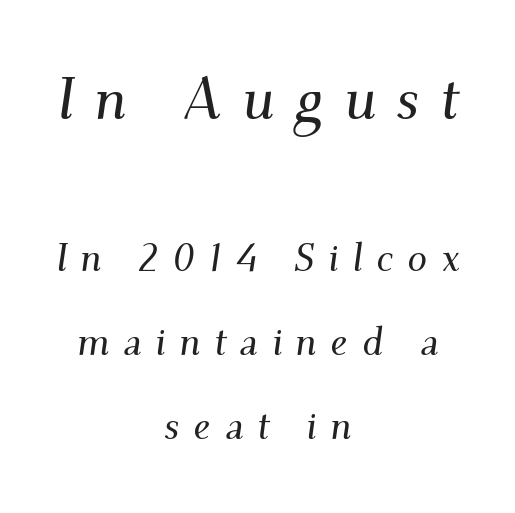
The image shows 59 px serif type, italic (leaning right); set centered, loose line spacing (2.15x), unusually wide letter spacing (+0.35 em), not underlined; the first (top) block is 1.51x larger; medium stroke contrast and a small x-height.
